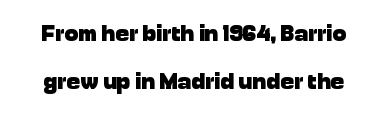
Q: Is the text bold? A: Yes.
Q: Is the text italic (slanted)? A: No, it is upright.
Q: Is the text underlined? A: No.
Q: Is the spacing between letters normal or unusually wide? A: Normal.
Q: Is the spacing between lines tight, normal or loose? A: Loose.
